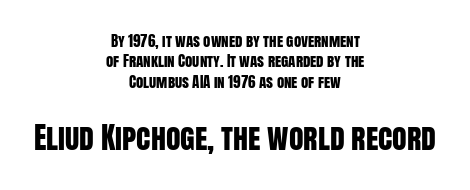
Q: Is the text italic (slanted)? A: No, it is upright.
Q: Is the typeface a serif or a sans-serif typeface? A: Sans-serif.
Q: Is the text underlined? A: No.
Q: How is the paragraph aligned? A: Centered.
Q: Is the spacing between letters normal or unusually wide? A: Normal.
Q: Is the spacing between lines tight, normal or loose? A: Normal.
Q: Which block of text is set in a larger size, the first (top) or the second (bottom)? A: The second (bottom) one.
Q: Width (condensed, normal, or wide)? A: Condensed.
Q: Stroke contrast? A: Low.
Q: x-height? A: Large.
Q: Monospaced? A: No.
